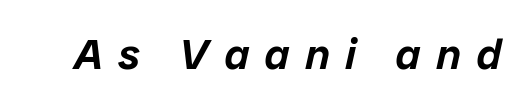
Here the glyphs are tracked loosely, breaking word shapes into spaced letters. Every character sits at an angle, as italics do. Spacing verdict: proportional, widths tailored to each character. The strip under each line holds only bare page.
